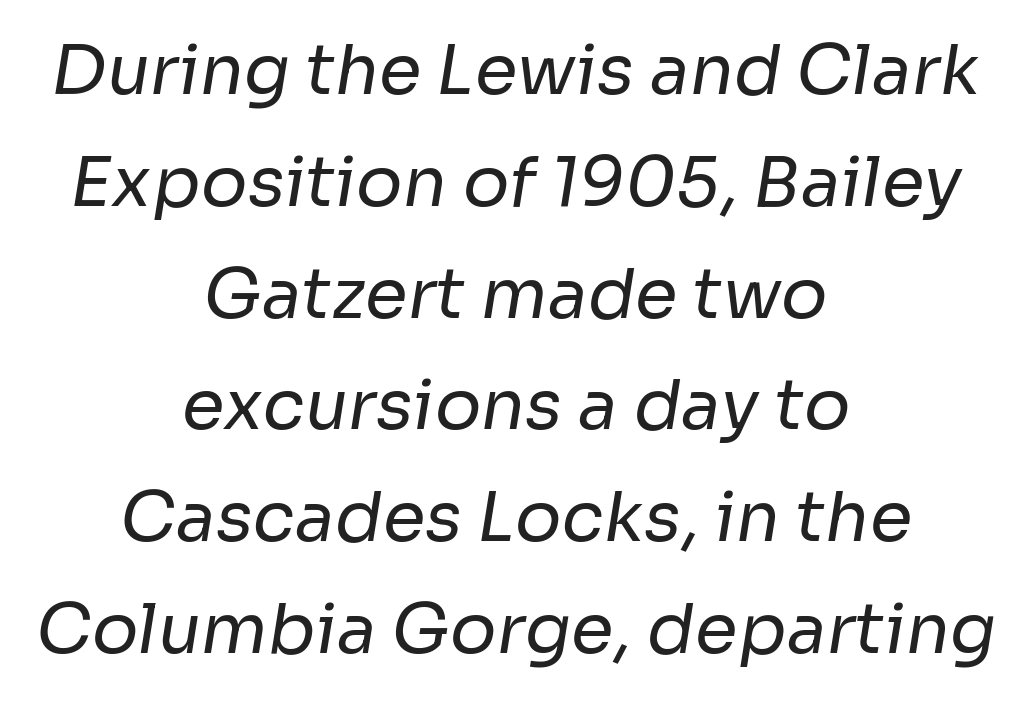
Q: Is the text bold? A: No.
Q: Is the typeface a serif or a sans-serif typeface? A: Sans-serif.
Q: Is the text underlined? A: No.
Q: How is the paragraph aligned? A: Centered.
Q: Is the spacing between letters normal or unusually wide? A: Normal.
Q: Is the spacing between lines tight, normal or loose? A: Normal.
Q: Width (condensed, normal, or wide)? A: Normal.
Q: Stroke contrast? A: Low.
Q: x-height? A: Medium.
Q: Monospaced? A: No.
